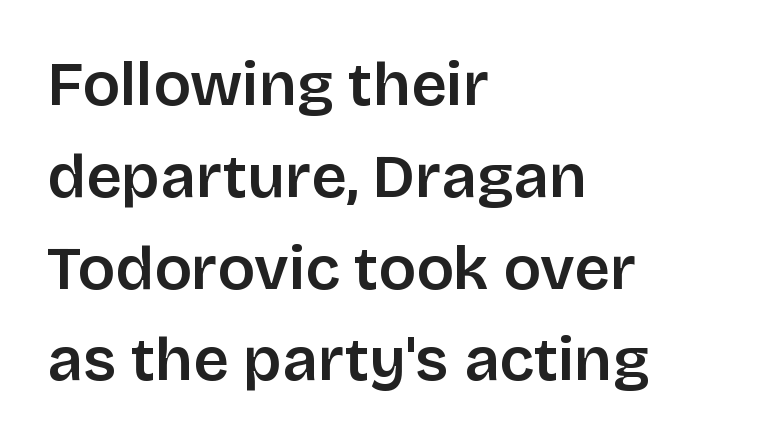
Q: Is the text bold? A: Semi-bold.
Q: Is the text italic (slanted)? A: No, it is upright.
Q: Is the typeface a serif or a sans-serif typeface? A: Sans-serif.
Q: Is the text underlined? A: No.
Q: How is the paragraph aligned? A: Left-aligned.
Q: Is the spacing between letters normal or unusually wide? A: Normal.
Q: Is the spacing between lines tight, normal or loose? A: Normal.
Q: Width (condensed, normal, or wide)? A: Normal.
Q: Stroke contrast? A: Low.
Q: x-height? A: Large.
Q: Monospaced? A: No.
